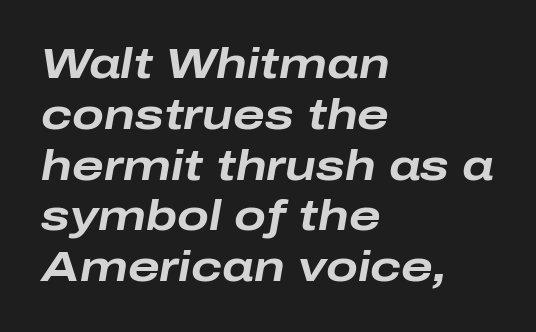
Do the characters align in a grid? No, the font is proportional. Every character sits at an angle, as italics do. The ragged edge is on the right, which tells us the setting is flush left. Beneath every word, the page is bare. Is the letter spacing exaggerated? No — it looks like the ordinary default. You'd pick this weight for a headline — it's a proper bold.
